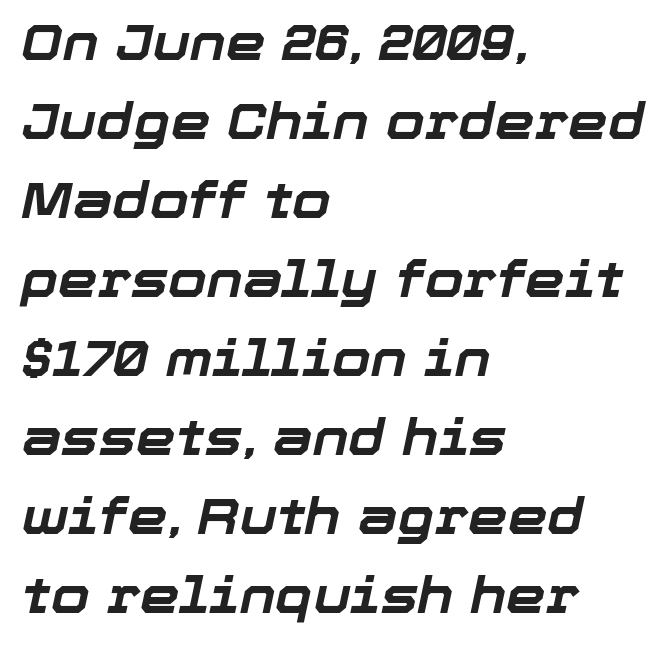
Q: Is the text bold? A: Yes.
Q: Is the text italic (slanted)? A: Yes, it leans right by about 12 degrees.
Q: Is the text underlined? A: No.
Q: How is the paragraph aligned? A: Left-aligned.
Q: Is the spacing between letters normal or unusually wide? A: Normal.
Q: Is the spacing between lines tight, normal or loose? A: Normal.
Q: Width (condensed, normal, or wide)? A: Normal.
Q: Stroke contrast? A: Low.
Q: x-height? A: Medium.
Q: Monospaced? A: No.
